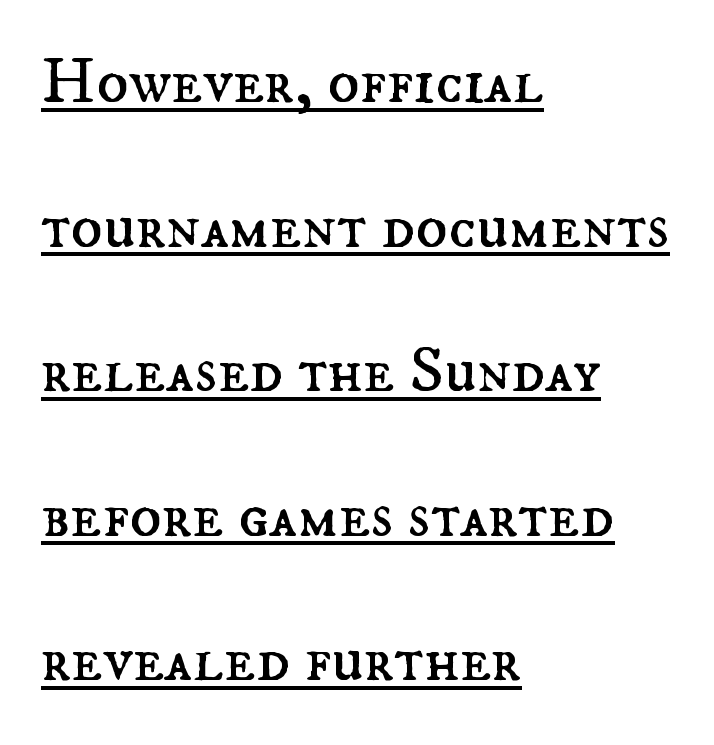
Q: Is the text bold? A: No.
Q: Is the text italic (slanted)? A: No, it is upright.
Q: Is the text underlined? A: Yes.
Q: How is the paragraph aligned? A: Left-aligned.
Q: Is the spacing between letters normal or unusually wide? A: Normal.
Q: Is the spacing between lines tight, normal or loose? A: Loose.
Q: Width (condensed, normal, or wide)? A: Normal.
Q: Stroke contrast? A: Medium.
Q: x-height? A: Small.
Q: Monospaced? A: No.
